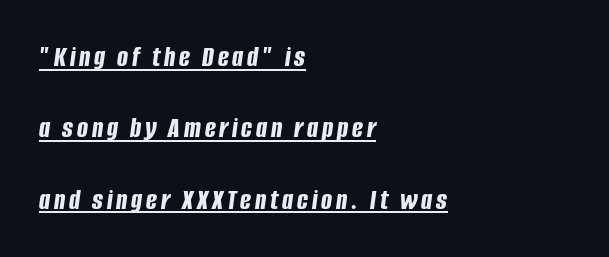
Q: Is the text bold? A: Yes.
Q: Is the text italic (slanted)? A: Yes, it leans right by about 8 degrees.
Q: Is the text underlined? A: Yes.
Q: How is the paragraph aligned? A: Left-aligned.
Q: Is the spacing between lines tight, normal or loose? A: Loose.
Q: Width (condensed, normal, or wide)? A: Condensed.
Q: Stroke contrast? A: Low.
Q: x-height? A: Large.
Q: Monospaced? A: No.
